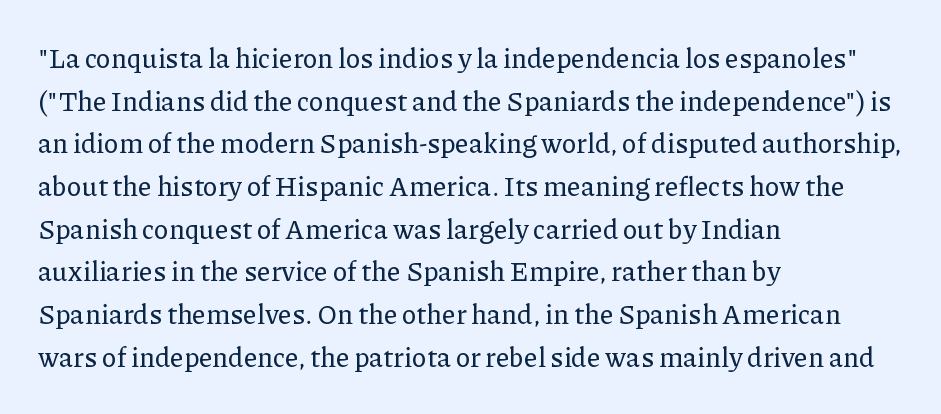
The image shows 27 px text type, upright; set left-aligned, normal line spacing (1.58x), normal letter spacing, not underlined.
